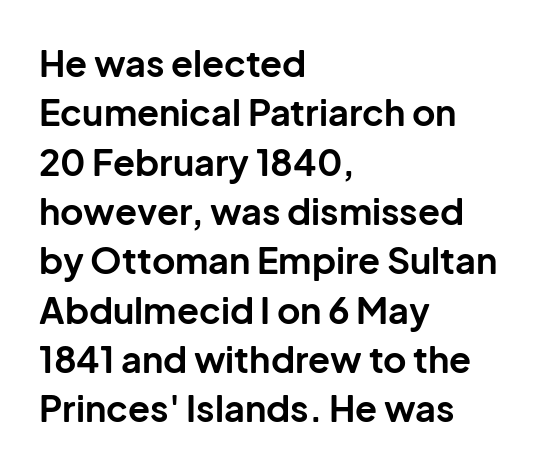
The image shows 36 px bold sans-serif type, upright; set left-aligned, normal line spacing (1.37x), normal letter spacing, not underlined; low stroke contrast and a medium x-height.
